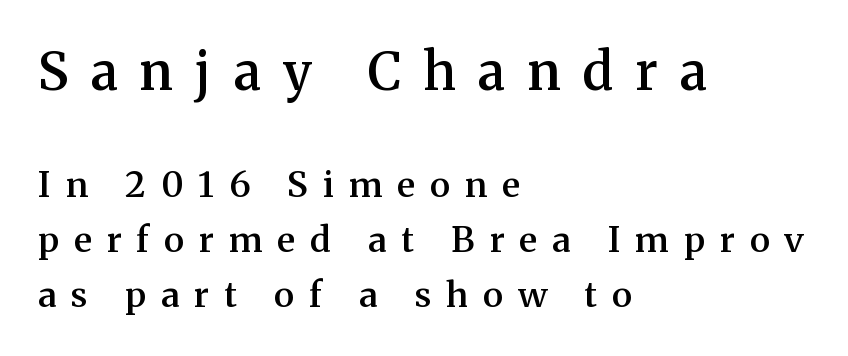
Q: Is the text bold? A: Semi-bold.
Q: Is the text italic (slanted)? A: No, it is upright.
Q: Is the typeface a serif or a sans-serif typeface? A: Serif.
Q: Is the text underlined? A: No.
Q: How is the paragraph aligned? A: Left-aligned.
Q: Is the spacing between letters normal or unusually wide? A: Unusually wide.
Q: Is the spacing between lines tight, normal or loose? A: Normal.
Q: Which block of text is set in a larger size, the first (top) or the second (bottom)? A: The first (top) one.
Q: Width (condensed, normal, or wide)? A: Normal.
Q: Stroke contrast? A: Medium.
Q: x-height? A: Medium.
Q: Monospaced? A: No.
